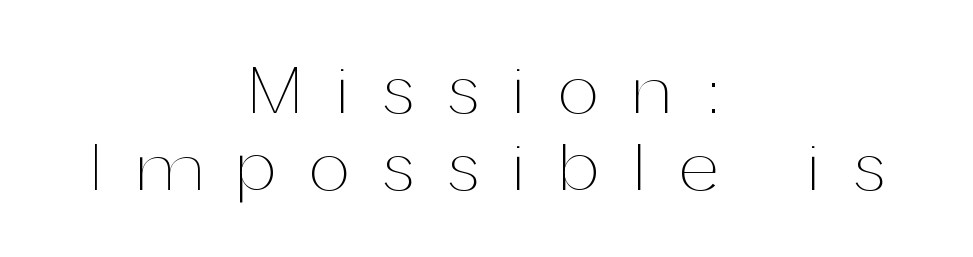
The typography opts for an upright posture over an oblique one. Varying glyph widths throughout — classic text-font behaviour. Characters follow at a spacing far wider than the type designer built in. Summary of vertical rhythm: compact, with narrow interline spacing. Stroke mass is kept to a normal reading level or below.
